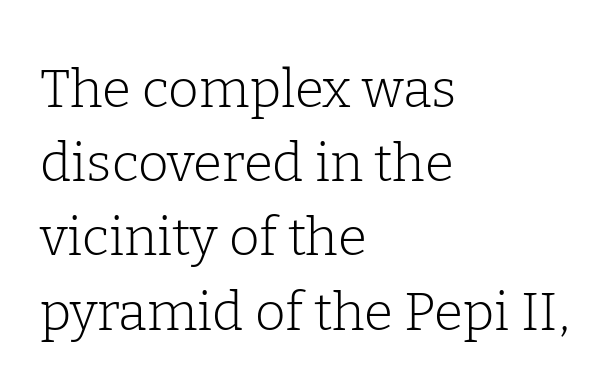
{"serif": "yes", "italic": "no", "bold": "no", "weight": "light", "width": "normal", "stroke_contrast": "low", "x_height": "medium", "monospaced": "no", "underline": "no", "align": "left", "line_spacing": "normal", "line_spacing_ratio": 1.4, "letter_spacing": "normal", "letter_spacing_em": 0.0, "glyph_px": 53}
